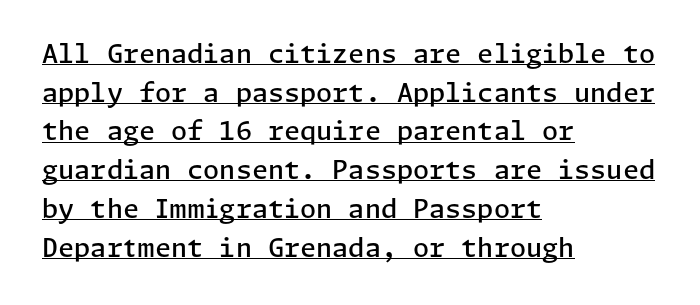
The typography opts for an upright posture over an oblique one. What's the leading like? Ordinary, nothing unusual. Spacing between characters is what you'd get straight out of the box. The passage shown is semibold, sitting just below true bold.
